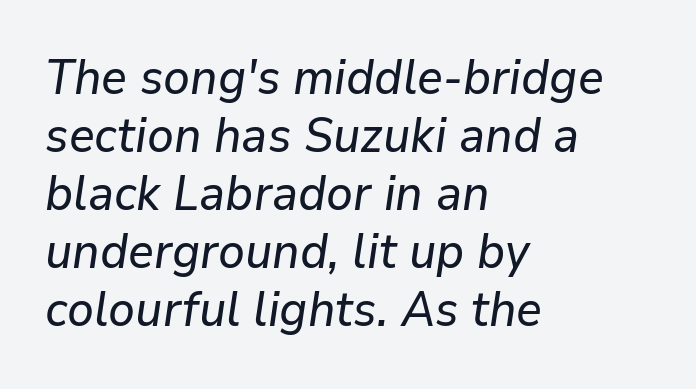
Q: Is the text italic (slanted)? A: Yes, it leans right by about 9 degrees.
Q: Is the text underlined? A: No.
Q: How is the paragraph aligned? A: Left-aligned.
Q: Is the spacing between letters normal or unusually wide? A: Normal.
Q: Width (condensed, normal, or wide)? A: Normal.
Q: Stroke contrast? A: Low.
Q: x-height? A: Medium.
Q: Monospaced? A: No.
